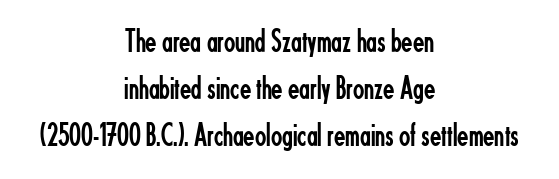
Are there feet on the stems? There aren't — it's a sans. Character widths vary here, with narrow letters taking less room than wide ones. Regular leading. The specimen omits any rule beneath the text block's lines. If you drew a line through each stem, it would be perfectly vertical.
